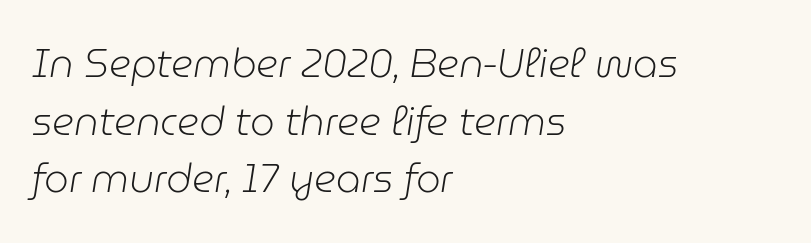
The image shows 39 px light type, italic (leaning right); set left-aligned, normal line spacing (1.48x), normal letter spacing, not underlined; low stroke contrast and a medium x-height.
